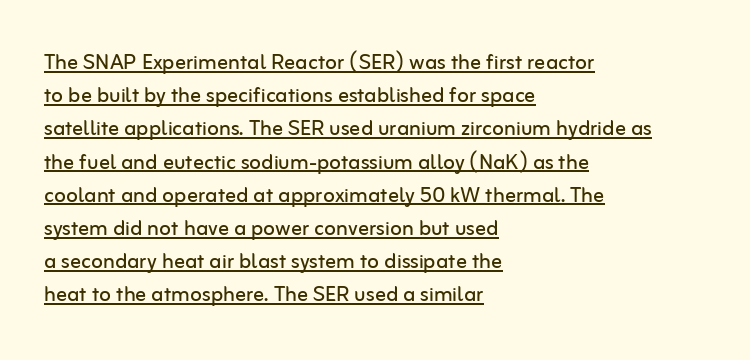
The typeface has the unassuming heft of standard copy or less. Leftover space on each line is placed entirely after the last word. Posture: straight, roman, zero tilt. Tracking here is standard; glyphs follow each other at the usual distance.
